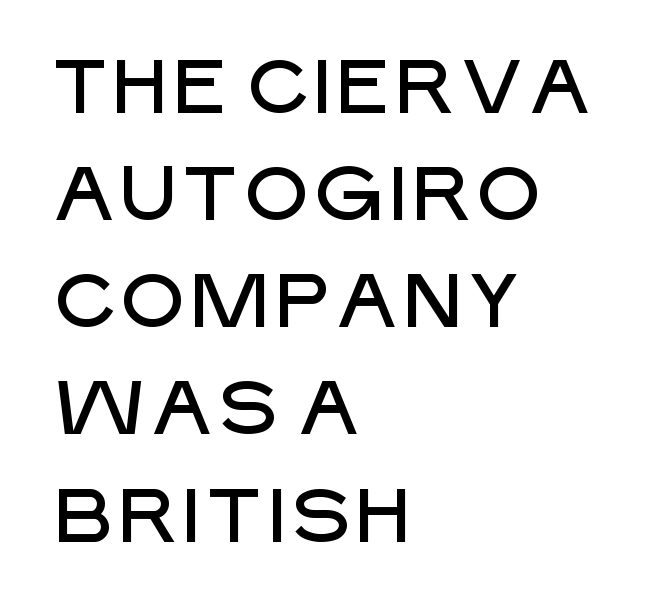
Q: Is the text italic (slanted)? A: No, it is upright.
Q: Is the typeface a serif or a sans-serif typeface? A: Sans-serif.
Q: Is the text underlined? A: No.
Q: How is the paragraph aligned? A: Left-aligned.
Q: Is the spacing between letters normal or unusually wide? A: Normal.
Q: Is the spacing between lines tight, normal or loose? A: Normal.
Q: Width (condensed, normal, or wide)? A: Normal.
Q: Stroke contrast? A: Low.
Q: x-height? A: Large.
Q: Monospaced? A: No.
